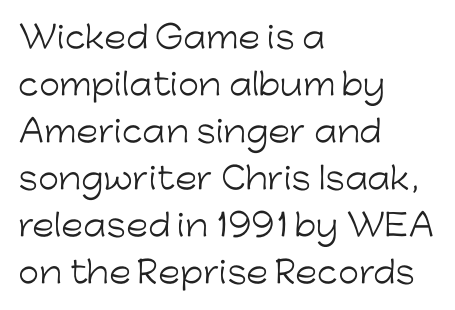
{"serif": "no", "italic": "no", "bold": "no", "weight": "light", "width": "normal", "stroke_contrast": "low", "x_height": "medium", "monospaced": "no", "underline": "no", "align": "left", "line_spacing": "normal", "line_spacing_ratio": 1.57, "letter_spacing": "normal", "letter_spacing_em": 0.0, "glyph_px": 30}
